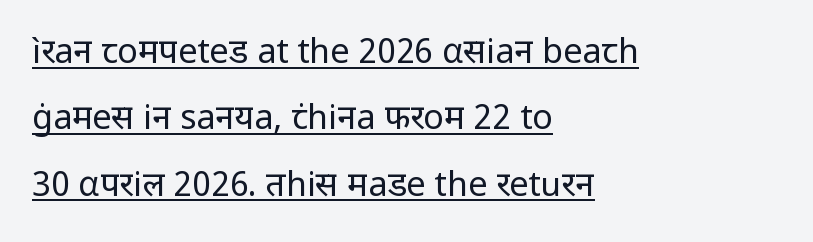
Q: Is the text bold? A: No.
Q: Is the text italic (slanted)? A: No, it is upright.
Q: Is the typeface a serif or a sans-serif typeface? A: Sans-serif.
Q: Is the text underlined? A: Yes.
Q: How is the paragraph aligned? A: Left-aligned.
Q: Is the spacing between letters normal or unusually wide? A: Normal.
Q: Is the spacing between lines tight, normal or loose? A: Loose.
Q: Width (condensed, normal, or wide)? A: Normal.
Q: Stroke contrast? A: Low.
Q: x-height? A: Medium.
Q: Monospaced? A: No.
